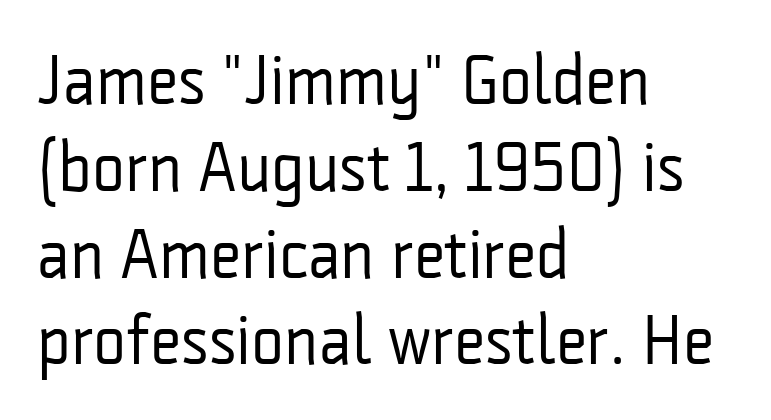
Q: Is the text bold? A: No.
Q: Is the text italic (slanted)? A: No, it is upright.
Q: Is the typeface a serif or a sans-serif typeface? A: Sans-serif.
Q: Is the text underlined? A: No.
Q: How is the paragraph aligned? A: Left-aligned.
Q: Is the spacing between letters normal or unusually wide? A: Normal.
Q: Width (condensed, normal, or wide)? A: Condensed.
Q: Stroke contrast? A: Low.
Q: x-height? A: Medium.
Q: Monospaced? A: No.
